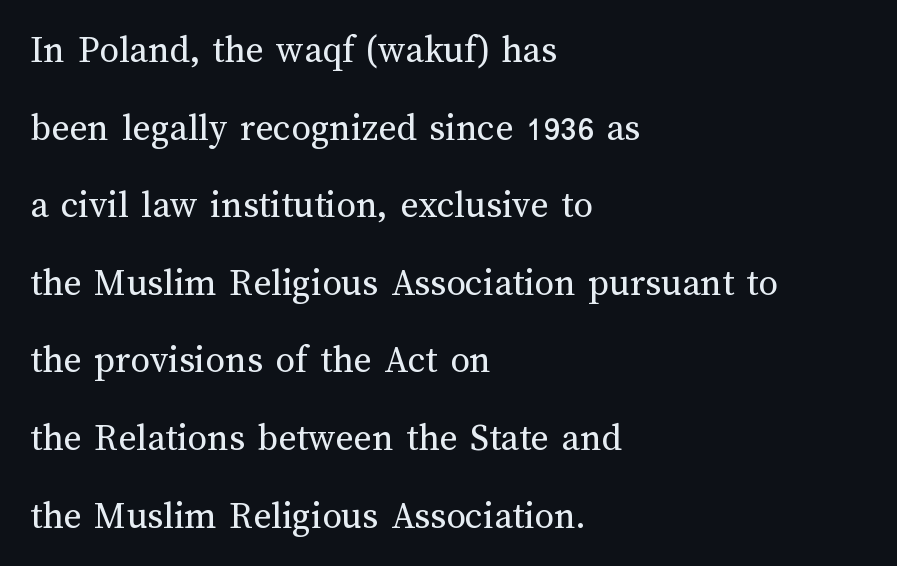
Q: Is the text bold? A: No.
Q: Is the text italic (slanted)? A: No, it is upright.
Q: Is the text underlined? A: No.
Q: How is the paragraph aligned? A: Left-aligned.
Q: Is the spacing between letters normal or unusually wide? A: Normal.
Q: Is the spacing between lines tight, normal or loose? A: Loose.
Q: Width (condensed, normal, or wide)? A: Normal.
Q: Stroke contrast? A: Medium.
Q: x-height? A: Medium.
Q: Monospaced? A: No.
